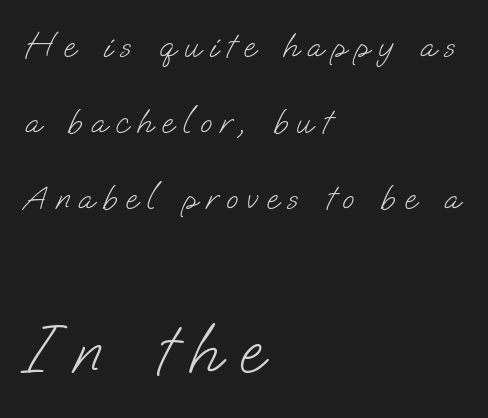
A typesetter would label this face a sans. These two chunks differ in scale, with the bottom chunk taking the larger measure. The rendering uses natural spacing where letterforms have individual widths. Caption: multi-line text, flush left, ragged right. Leading: increased. Honestly, the letter spacing is so wide it's the main thing you notice.
